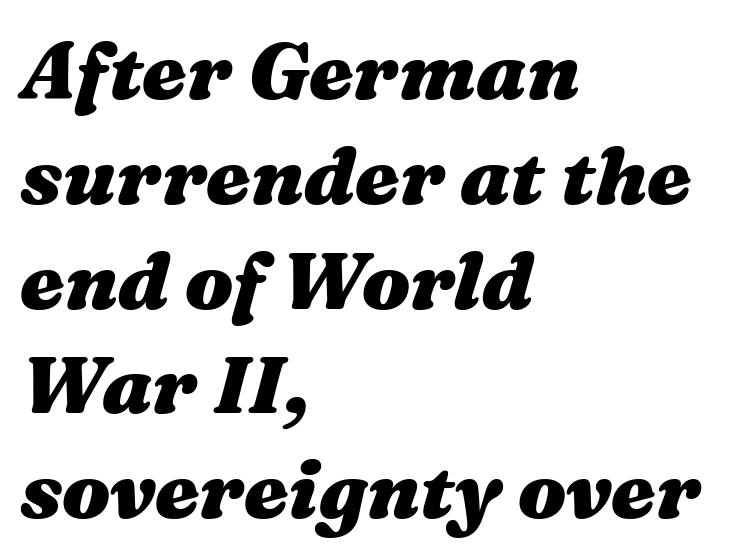
Q: Is the text bold? A: Yes.
Q: Is the text italic (slanted)? A: Yes, it leans right by about 16 degrees.
Q: Is the text underlined? A: No.
Q: How is the paragraph aligned? A: Left-aligned.
Q: Is the spacing between letters normal or unusually wide? A: Normal.
Q: Is the spacing between lines tight, normal or loose? A: Normal.
Q: Width (condensed, normal, or wide)? A: Wide.
Q: Stroke contrast? A: Medium.
Q: x-height? A: Medium.
Q: Monospaced? A: No.
